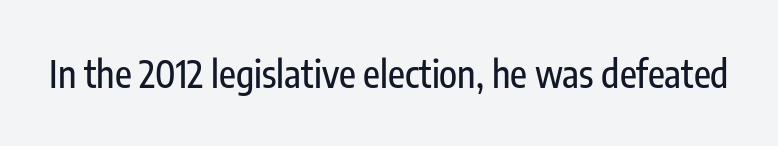
Q: Is the text italic (slanted)? A: No, it is upright.
Q: Is the typeface a serif or a sans-serif typeface? A: Sans-serif.
Q: Is the text underlined? A: No.
Q: Is the spacing between letters normal or unusually wide? A: Normal.
Q: Width (condensed, normal, or wide)? A: Condensed.
Q: Stroke contrast? A: Low.
Q: x-height? A: Medium.
Q: Monospaced? A: No.
